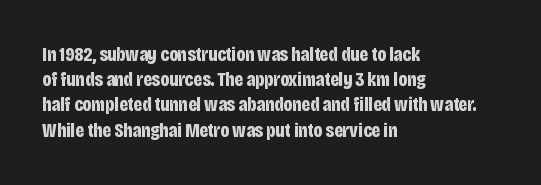
Q: Is the text bold? A: Yes.
Q: Is the text italic (slanted)? A: No, it is upright.
Q: Is the text underlined? A: No.
Q: How is the paragraph aligned? A: Left-aligned.
Q: Is the spacing between letters normal or unusually wide? A: Normal.
Q: Is the spacing between lines tight, normal or loose? A: Normal.
